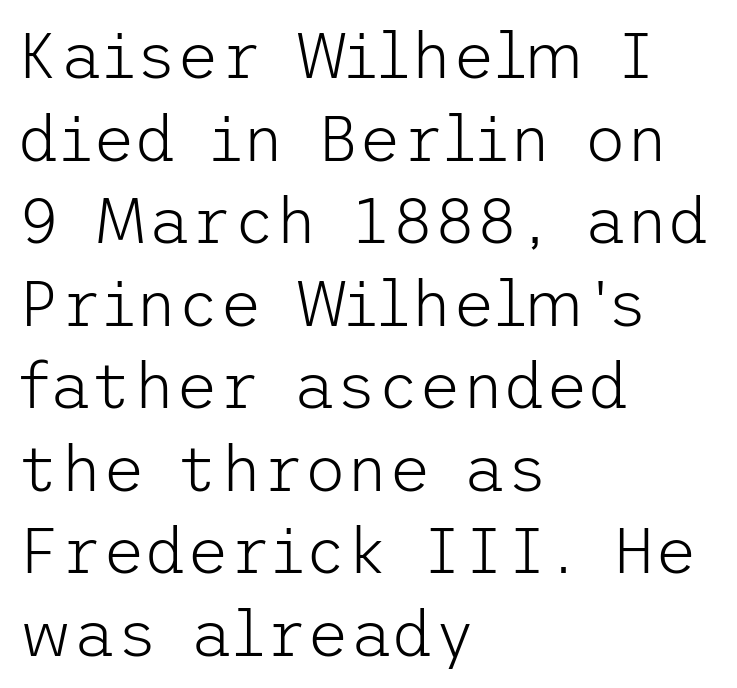
Q: Is the text bold? A: No.
Q: Is the text italic (slanted)? A: No, it is upright.
Q: Is the typeface a serif or a sans-serif typeface? A: Sans-serif.
Q: Is the text underlined? A: No.
Q: How is the paragraph aligned? A: Left-aligned.
Q: Is the spacing between letters normal or unusually wide? A: Normal.
Q: Is the spacing between lines tight, normal or loose? A: Normal.
Q: Width (condensed, normal, or wide)? A: Normal.
Q: Stroke contrast? A: Low.
Q: x-height? A: Medium.
